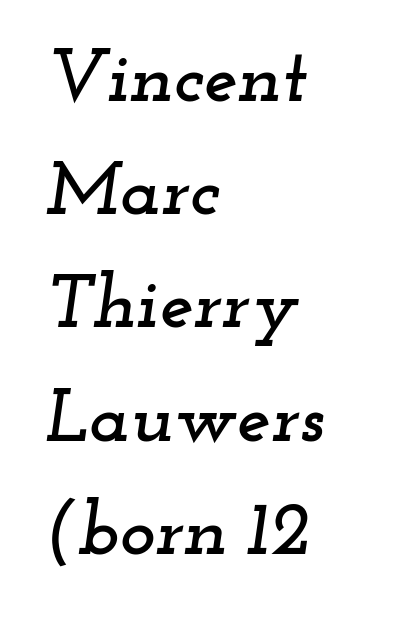
Does extra space separate the letters? No, they use regular spacing. Note the varied advance widths — an 'i' is clearly narrower than an 'm'. A normal amount of white space separates one row of letters from the next. Little horizontal feet cap the strokes, marking this as serif type. The rendering applies a slant to the glyphs.
